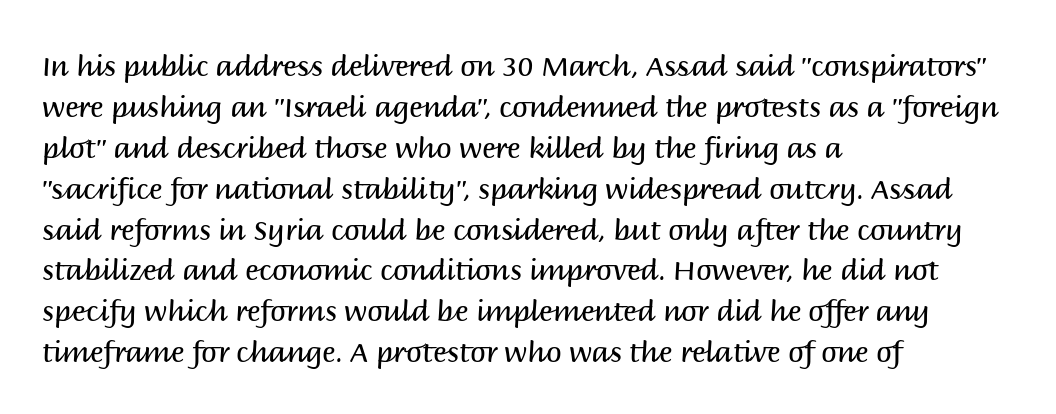
Here the designer chose a conventional face with non-uniform glyph widths. These lines are set flush left with a ragged right edge. Default kerning and tracking; the words read as compact shapes.
